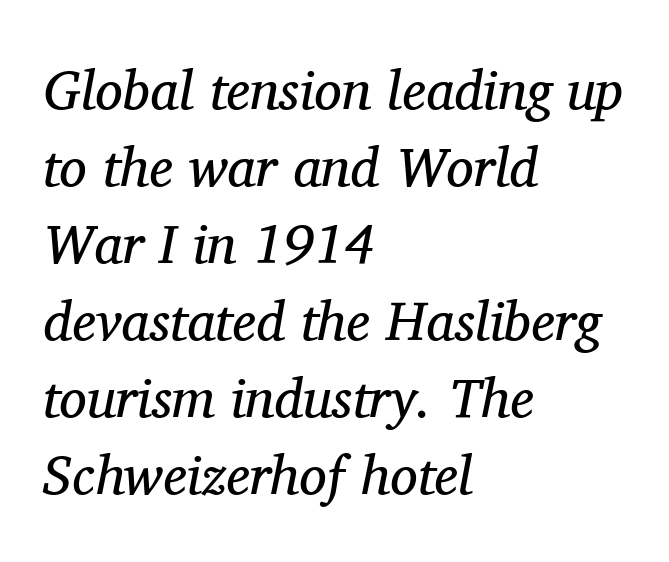
Yep, those are serifs on the letters. The letters sit at their default tracking, neither squeezed nor spread. Is the type heavy? It reads as light-to-regular instead. This rendering uses left alignment, leaving the right contour irregular. Has an underline been added? It has not. The rendering uses natural spacing where letterforms have individual widths.
